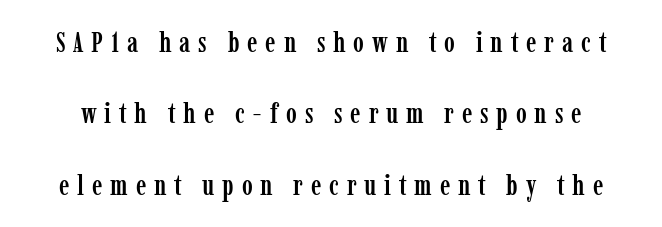
Q: Is the text italic (slanted)? A: No, it is upright.
Q: Is the typeface a serif or a sans-serif typeface? A: Serif.
Q: Is the text underlined? A: No.
Q: Is the spacing between letters normal or unusually wide? A: Unusually wide.
Q: Is the spacing between lines tight, normal or loose? A: Loose.
Q: Width (condensed, normal, or wide)? A: Condensed.
Q: Stroke contrast? A: Low.
Q: x-height? A: Medium.
Q: Monospaced? A: No.
